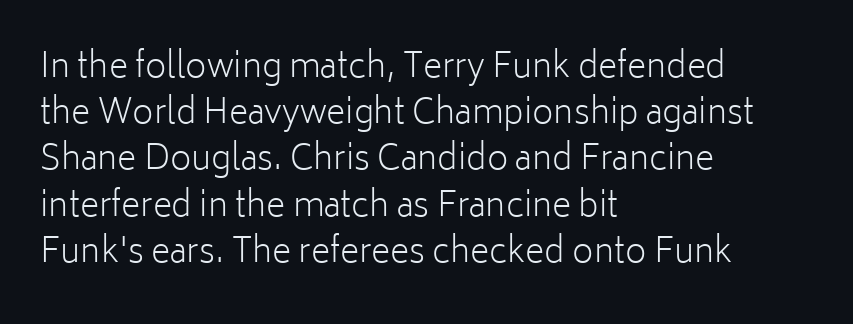
Leading: standard. Look at the bottom of the vertical strokes: they stop flat, with no serifs. Posture: vertical. Does extra space separate the letters? No, they use regular spacing.
